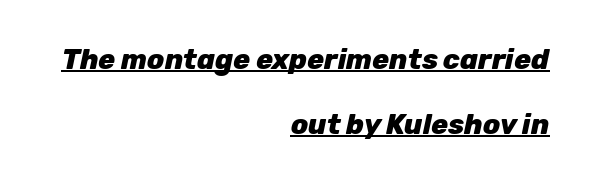
Q: Is the text bold? A: Yes.
Q: Is the text italic (slanted)? A: Yes, it leans right by about 12 degrees.
Q: Is the text underlined? A: Yes.
Q: How is the paragraph aligned? A: Right-aligned.
Q: Is the spacing between letters normal or unusually wide? A: Normal.
Q: Is the spacing between lines tight, normal or loose? A: Loose.
Q: Width (condensed, normal, or wide)? A: Normal.
Q: Stroke contrast? A: Low.
Q: x-height? A: Medium.
Q: Monospaced? A: No.
